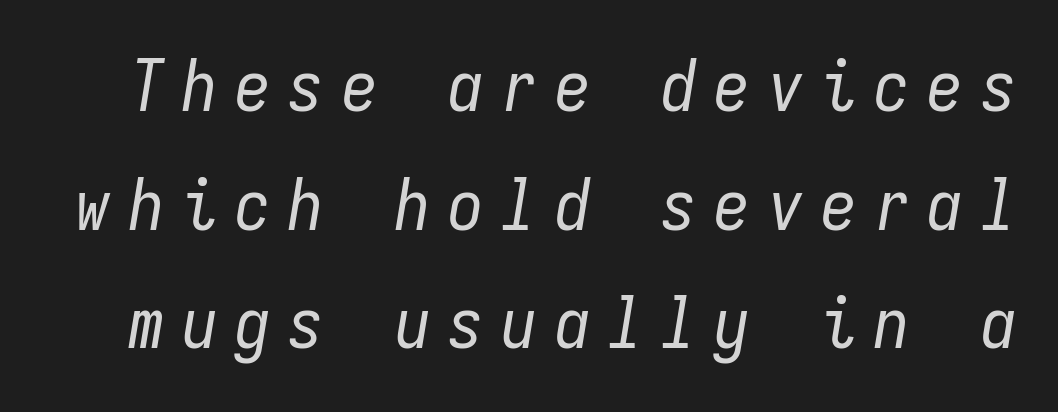
{"italic": "yes", "lean": "right", "slant_degrees": 9, "bold": "no", "weight": "regular", "width": "condensed", "stroke_contrast": "low", "x_height": "medium", "monospaced": "yes", "underline": "no", "line_spacing": "normal", "line_spacing_ratio": 1.67, "letter_spacing": "wide", "letter_spacing_em": 0.25, "glyph_px": 71}
